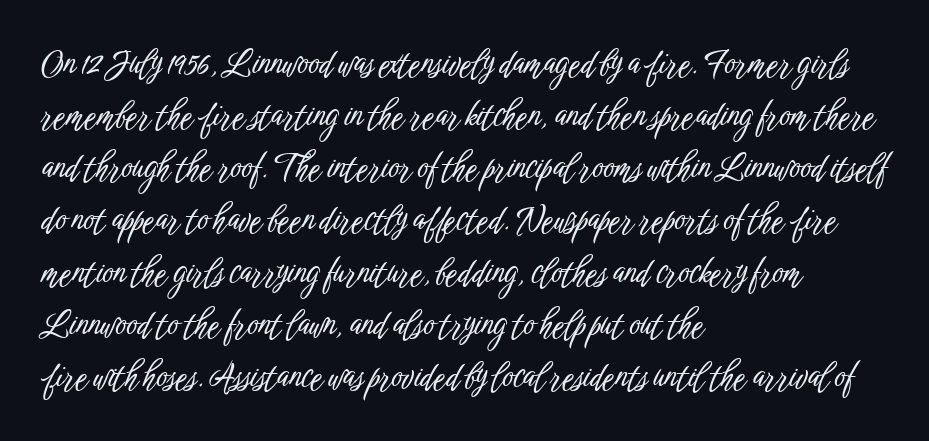
The image shows 33 px condensed sans-serif type; set left-aligned, normal line spacing (1.58x), normal letter spacing, not underlined; low stroke contrast and a medium x-height.
